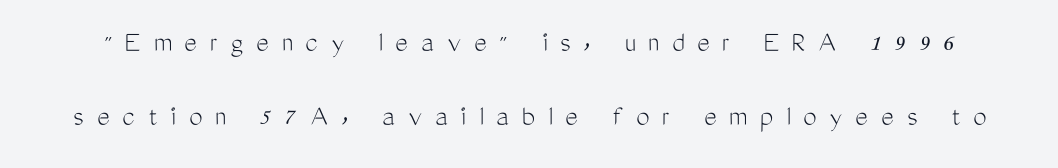
The passage shown stacks its lines with a broad gap. You can tell it's not italic because the verticals are truly vertical. Letters rest on an invisible, unmarked baseline. Between one letter and the next there's a generous, obvious gap.
